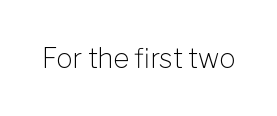
{"italic": "no", "bold": "no", "underline": "no", "letter_spacing": "normal", "letter_spacing_em": 0.0, "glyph_px": 27}
